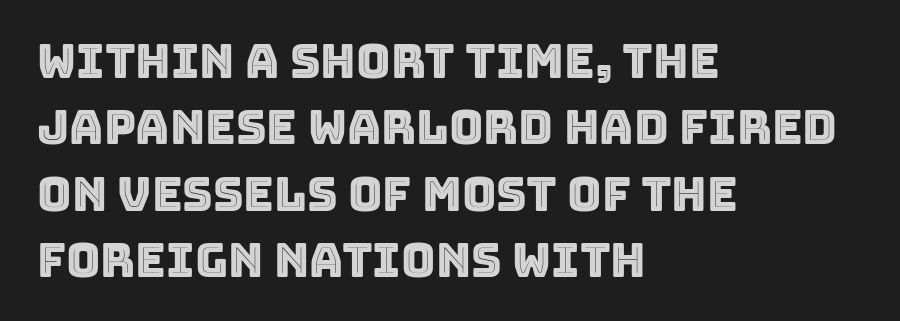
Q: Is the text italic (slanted)? A: No, it is upright.
Q: Is the text underlined? A: No.
Q: How is the paragraph aligned? A: Left-aligned.
Q: Is the spacing between letters normal or unusually wide? A: Normal.
Q: Is the spacing between lines tight, normal or loose? A: Normal.
Q: Width (condensed, normal, or wide)? A: Normal.
Q: x-height? A: Large.
Q: Monospaced? A: No.
